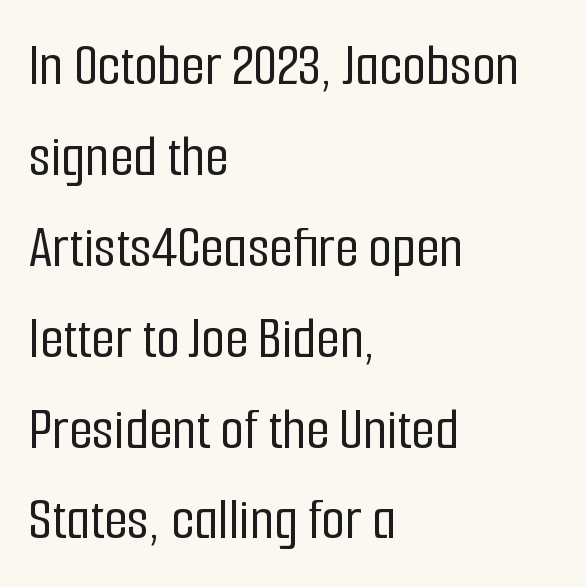
The image shows 61 px condensed sans-serif type, upright; set left-aligned, normal line spacing (1.49x), normal letter spacing, not underlined; low stroke contrast and a medium x-height.
